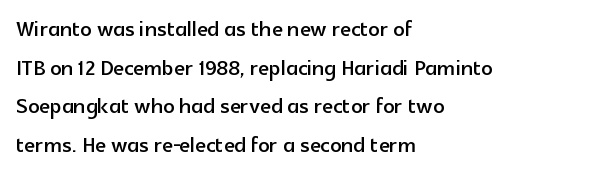
Is there much room between lines? A standard amount, neither cramped nor airy. The letters stand straight up with perfectly vertical stems. No feet cap the strokes, marking this as sans-serif type. This rendering leaves character spacing at its baseline value. The letters advance in unequal steps, a hallmark of proportional type.
